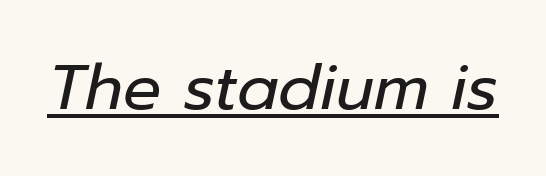
{"italic": "yes", "lean": "right", "slant_degrees": 12, "bold": "no", "weight": "regular", "width": "normal", "stroke_contrast": "low", "x_height": "medium", "monospaced": "no", "underline": "yes", "letter_spacing": "normal", "letter_spacing_em": 0.0, "glyph_px": 63}
